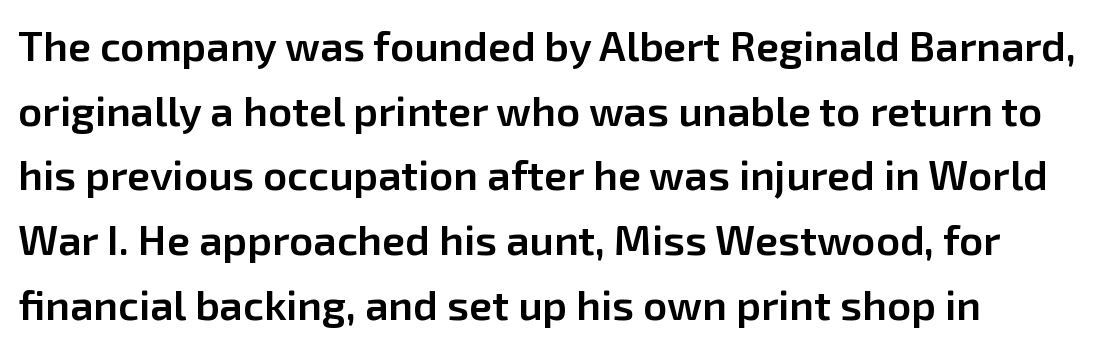
Q: Is the text bold? A: Semi-bold.
Q: Is the text italic (slanted)? A: No, it is upright.
Q: Is the typeface a serif or a sans-serif typeface? A: Sans-serif.
Q: Is the text underlined? A: No.
Q: Is the spacing between letters normal or unusually wide? A: Normal.
Q: Is the spacing between lines tight, normal or loose? A: Normal.
Q: Width (condensed, normal, or wide)? A: Normal.
Q: Stroke contrast? A: Low.
Q: x-height? A: Medium.
Q: Monospaced? A: No.
